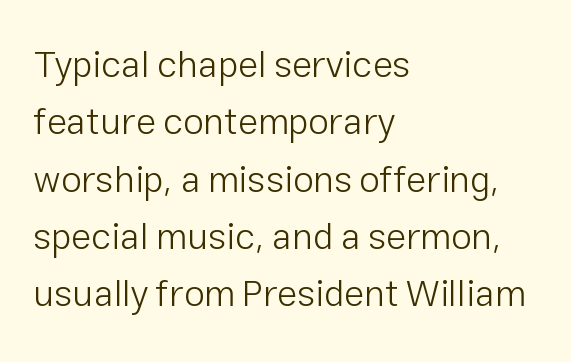
The image shows 37 px light sans-serif type, upright; set left-aligned, normal line spacing (1.55x), normal letter spacing, not underlined; low stroke contrast and a medium x-height.
